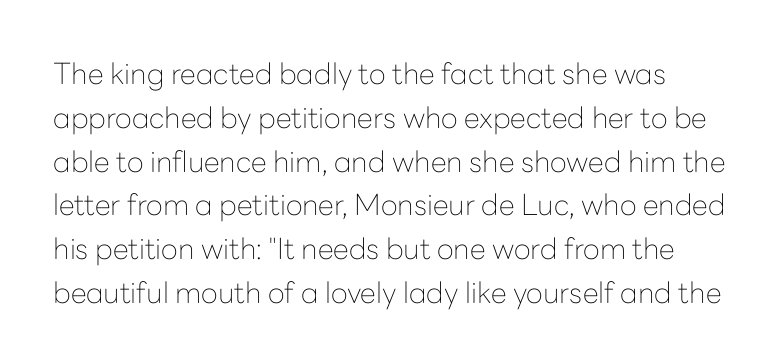
Q: Is the text bold? A: No.
Q: Is the text italic (slanted)? A: No, it is upright.
Q: Is the typeface a serif or a sans-serif typeface? A: Sans-serif.
Q: Is the text underlined? A: No.
Q: Is the spacing between letters normal or unusually wide? A: Normal.
Q: Is the spacing between lines tight, normal or loose? A: Normal.
Q: Width (condensed, normal, or wide)? A: Normal.
Q: Stroke contrast? A: Low.
Q: x-height? A: Medium.
Q: Monospaced? A: No.
